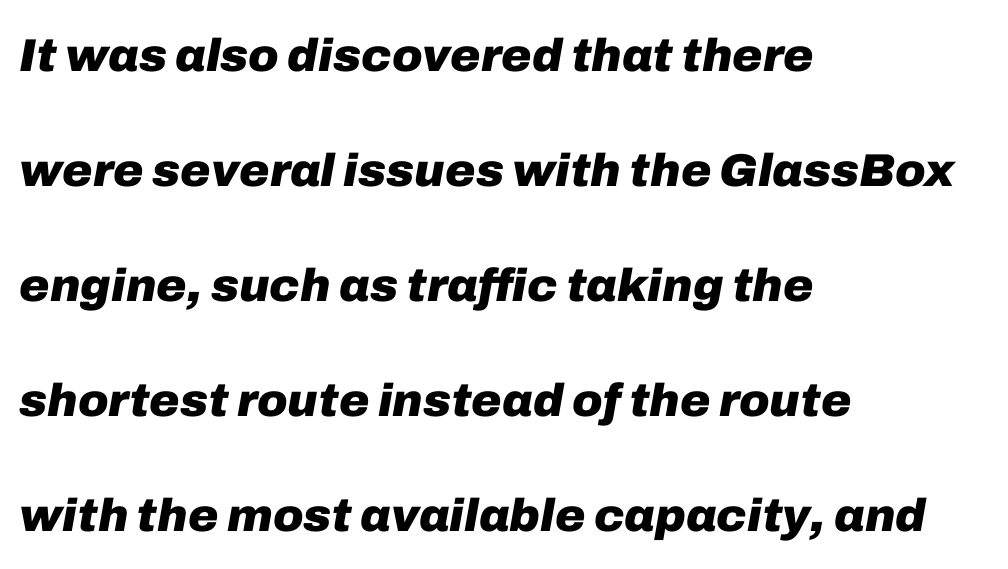
In terms of weight, the rendering is a true, heavy bold. The typesetter chose a ragged-right arrangement here. The leading is generous, giving the passage an open texture. The specimen omits any rule beneath the text block's lines.
